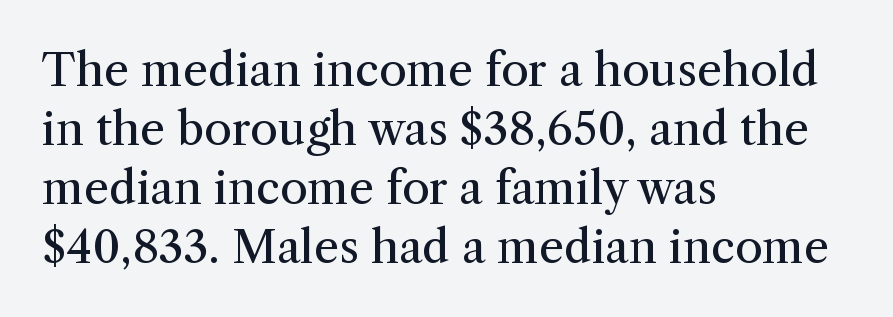
The image shows 45 px regular-weight serif type, upright; set left-aligned, normal line spacing (1.31x), normal letter spacing, not underlined; medium stroke contrast and a medium x-height.
